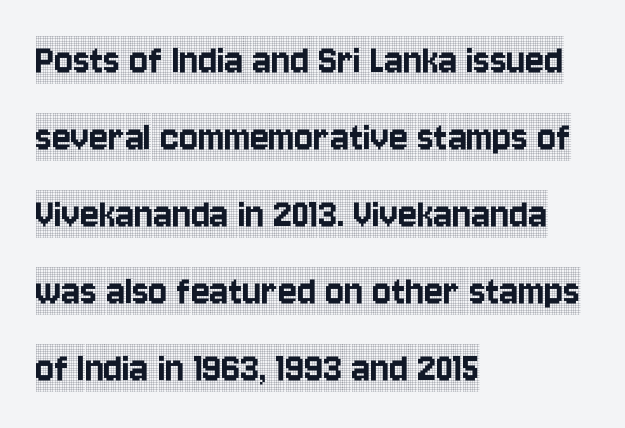
{"serif": "yes", "italic": "no", "width": "condensed", "x_height": "large", "monospaced": "no", "underline": "no", "align": "left", "line_spacing_ratio": 1.75, "letter_spacing": "normal", "letter_spacing_em": 0.0, "glyph_px": 44}
